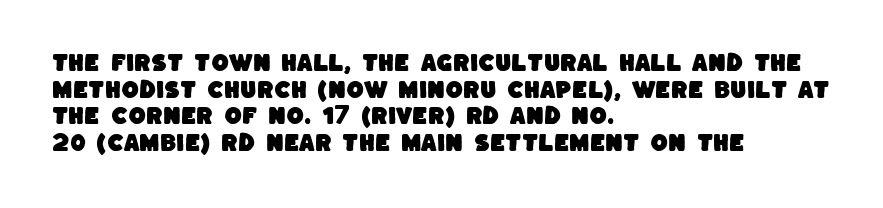
Unmarked baselines from the first word to the last. Line starts are locked; line ends wander. The line texture is even and compact thanks to regular tracking. The block of text has a typical density, with ordinary space between rows.
